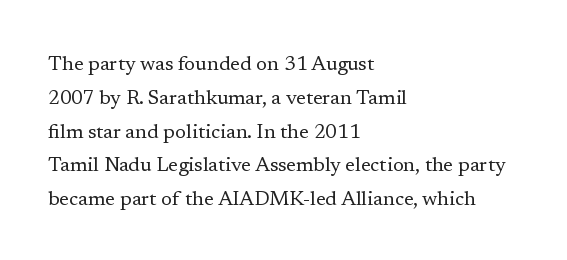
Glance below the letters and you will spot only blank space. In terms of letterspacing, this is plain default setting. What's the leading like? Ordinary, nothing unusual. Compared with a typical body face, this is equally light or lighter still.
